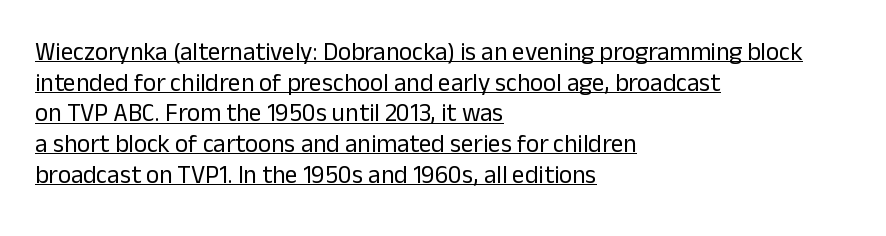
What stands out about the letter spacing? Nothing — it is the standard amount. This is roman type, the default non-slanted kind. These lines stack with their left ends in a neat column. Compared with undecorated copy, this sample adds a rule below the words. Ink coverage per letter is moderate at most.
